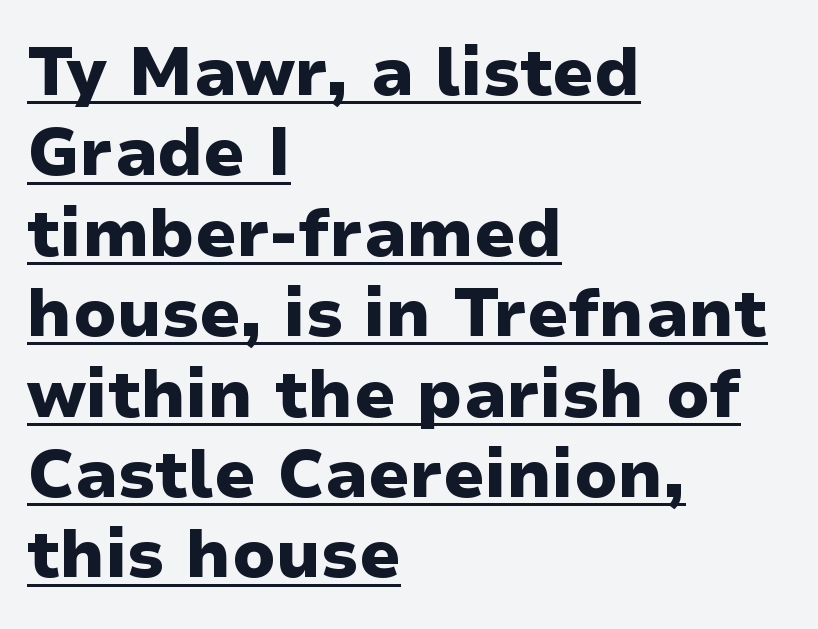
A typesetter would mark this as roman, not italic. Spacing between characters is what you'd get straight out of the box. One-word summary of the alignment: left. Is this a sans? Yes — the strokes have no serifs. As a designer I'd log this as weight 700, bold.
